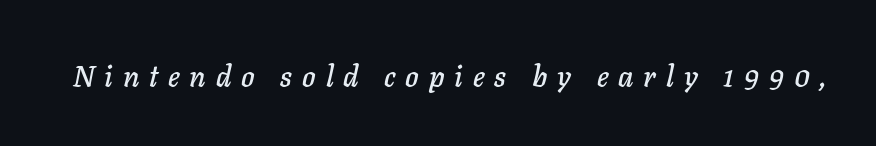
{"italic": "yes", "lean": "right", "slant_degrees": 11, "width": "normal", "stroke_contrast": "low", "x_height": "medium", "monospaced": "no", "underline": "no", "letter_spacing": "wide", "letter_spacing_em": 0.34, "glyph_px": 29}
